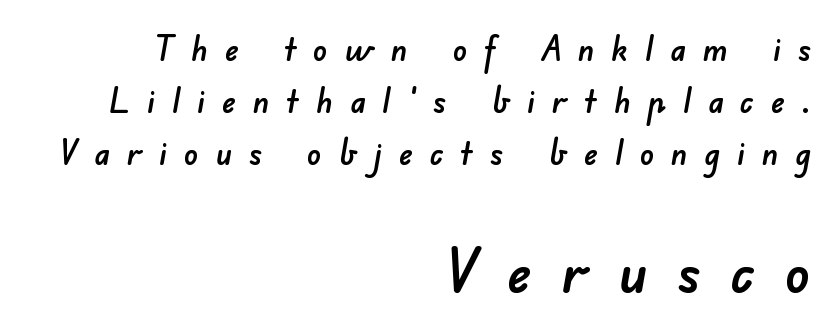
{"serif": "no", "width": "normal", "stroke_contrast": "low", "x_height": "small", "monospaced": "no", "underline": "no", "align": "right", "line_spacing": "normal", "line_spacing_ratio": 1.48, "letter_spacing": "wide", "letter_spacing_em": 0.48, "larger_block": "second", "size_ratio": 1.77, "glyph_px": 62}
